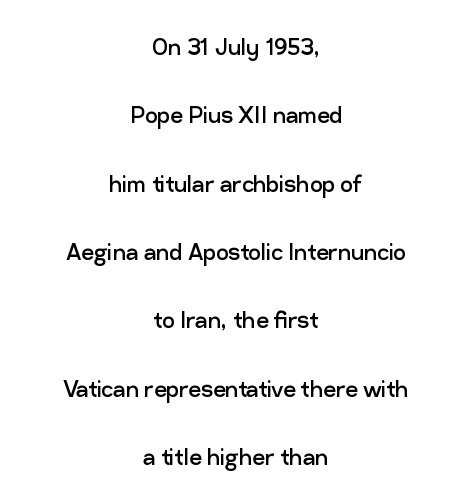
The font is comparable to plain body text, perhaps lighter. Are there feet on the stems? There aren't — it's a sans. Centered paragraph, ragged on both sides. The font's upright variant was chosen for this text. This rendering leaves character spacing at its baseline value.
